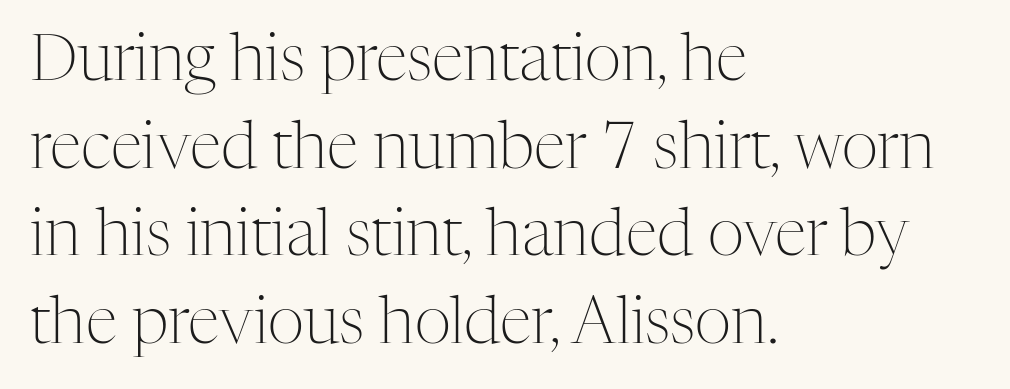
The image shows 64 px light serif type, upright; set left-aligned, normal line spacing (1.37x), normal letter spacing, not underlined; medium stroke contrast and a medium x-height.
